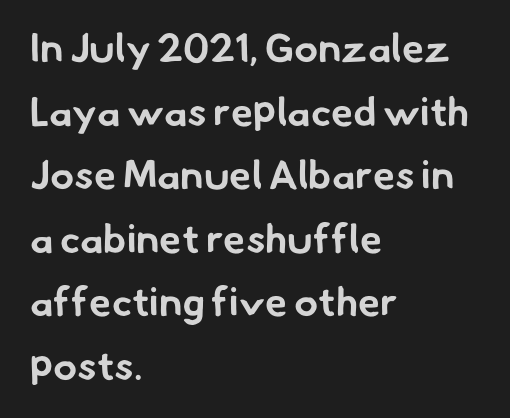
{"serif": "no", "bold": "yes", "weight": "bold", "width": "normal", "stroke_contrast": "low", "x_height": "small", "monospaced": "no", "underline": "no", "align": "left", "line_spacing": "normal", "line_spacing_ratio": 1.59, "letter_spacing": "normal", "letter_spacing_em": 0.0, "glyph_px": 40}
